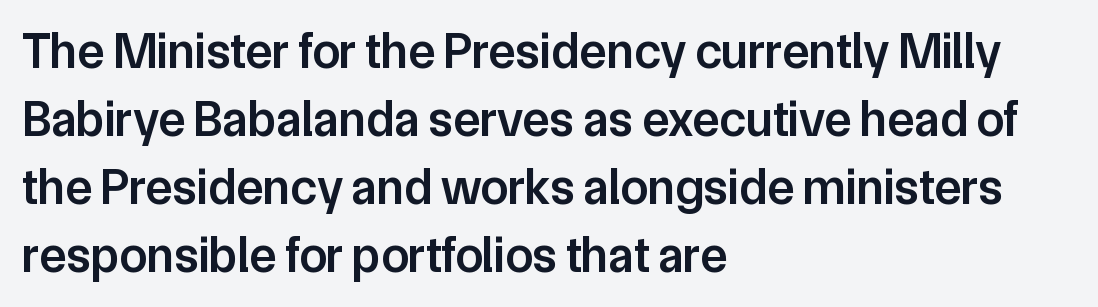
Q: Is the text bold? A: Semi-bold.
Q: Is the text italic (slanted)? A: No, it is upright.
Q: Is the typeface a serif or a sans-serif typeface? A: Sans-serif.
Q: Is the text underlined? A: No.
Q: How is the paragraph aligned? A: Left-aligned.
Q: Is the spacing between letters normal or unusually wide? A: Normal.
Q: Is the spacing between lines tight, normal or loose? A: Normal.
Q: Width (condensed, normal, or wide)? A: Normal.
Q: Stroke contrast? A: Low.
Q: x-height? A: Medium.
Q: Monospaced? A: No.
